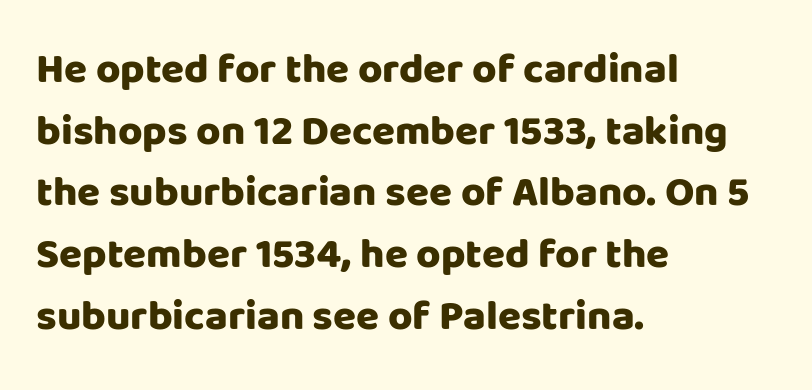
The space between consecutive lines is moderate. Think of a printed novel: that variable character pitch is what you see here. Characters remain perfectly vertical along every line. Unmarked baselines from the first word to the last.
